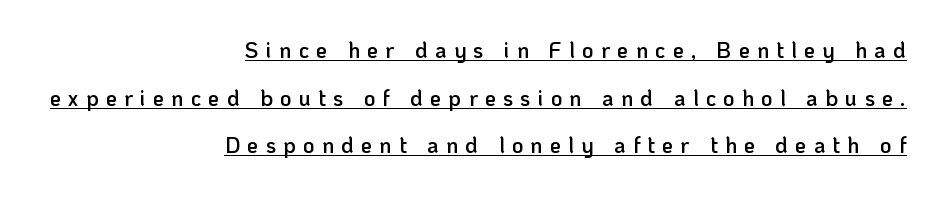
The image shows 22 px text type, upright; set right-aligned, loose line spacing (2.16x), unusually wide letter spacing (+0.33 em), underlined.
